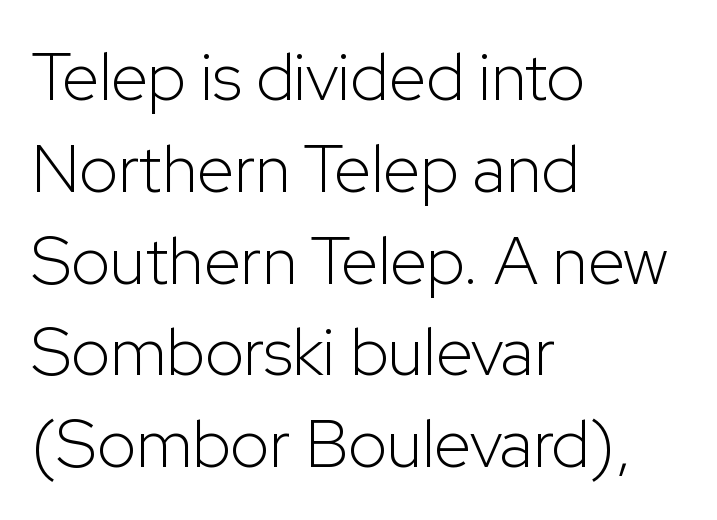
Q: Is the text bold? A: No.
Q: Is the text italic (slanted)? A: No, it is upright.
Q: Is the typeface a serif or a sans-serif typeface? A: Sans-serif.
Q: Is the text underlined? A: No.
Q: How is the paragraph aligned? A: Left-aligned.
Q: Is the spacing between letters normal or unusually wide? A: Normal.
Q: Is the spacing between lines tight, normal or loose? A: Normal.
Q: Width (condensed, normal, or wide)? A: Normal.
Q: Stroke contrast? A: Low.
Q: x-height? A: Medium.
Q: Monospaced? A: No.
